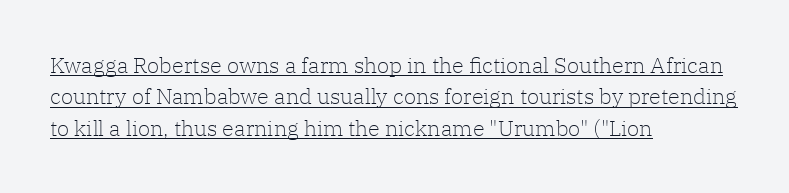
Q: Is the text bold? A: No.
Q: Is the text italic (slanted)? A: No, it is upright.
Q: Is the text underlined? A: Yes.
Q: How is the paragraph aligned? A: Left-aligned.
Q: Is the spacing between letters normal or unusually wide? A: Normal.
Q: Is the spacing between lines tight, normal or loose? A: Normal.
